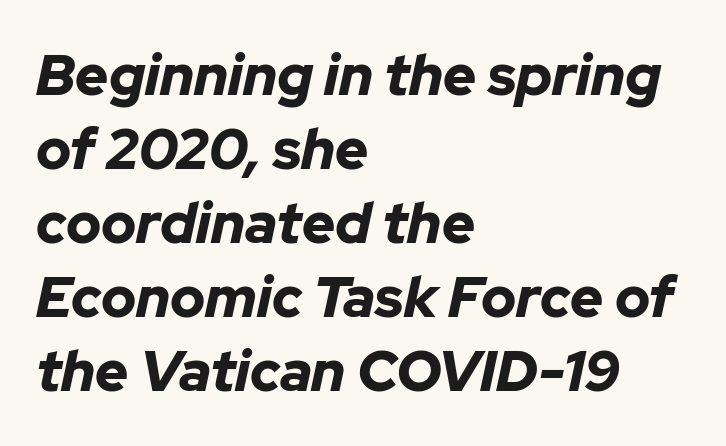
The rag falls on the right side of this text block. Proportional: the letters do not fall into vertical columns. Between one letter and the next there's only the usual sliver of space. The leading is moderate, giving the passage an even texture. The area under the type is left untouched.
